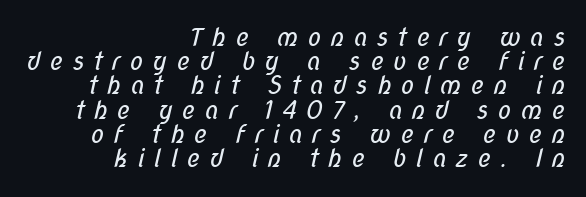
{"bold": "no", "underline": "no", "align": "right", "line_spacing": "tight", "line_spacing_ratio": 0.97, "letter_spacing": "wide", "letter_spacing_em": 0.36, "glyph_px": 25}
